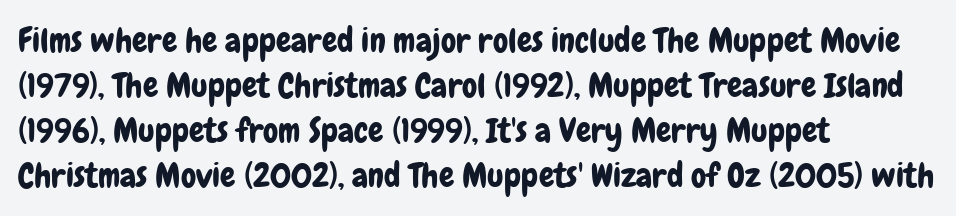
The image shows 34 px condensed sans-serif type, upright; set left-aligned, normal line spacing (1.32x), normal letter spacing, not underlined; low stroke contrast and a medium x-height.
